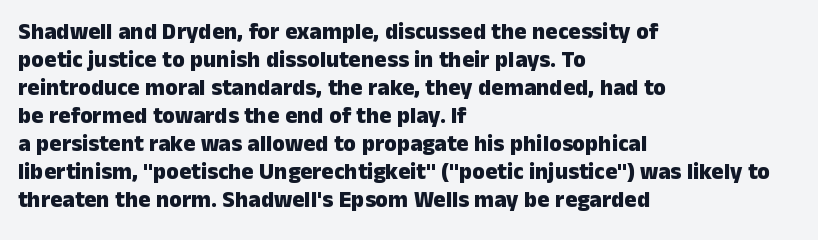
Look at the stroke-to-counter ratio: heavy, a bold. Ordinary non-slanted type is in use. The baseline area is clear. The setting favours the left margin, as ordinary paragraphs usually do. Look at the tracking — it's just the regular setting, nothing added.
